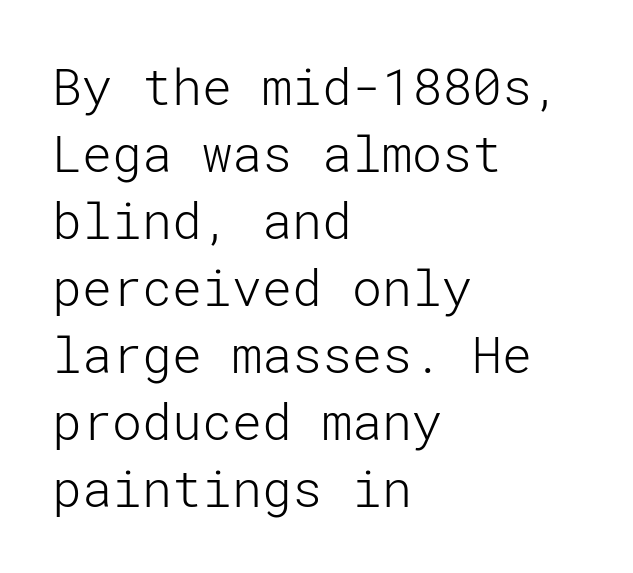
Posture: vertical. The rag falls on the right side of this text block. Typographically, this falls in the sans-serif category. Regarding leading, the lines here are spaced in the standard way.
